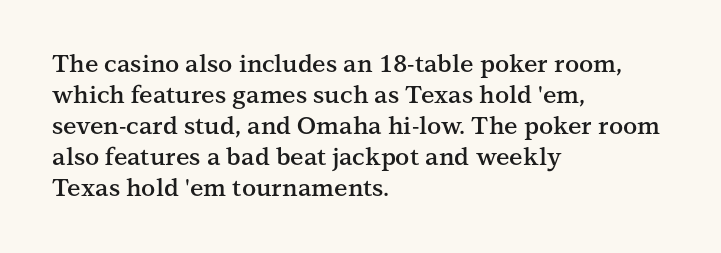
The strip under each line holds only bare page. Default kerning and tracking; the words read as compact shapes. This is the regular roman posture of the typeface. Regular leading. One-word summary of the alignment: left.
